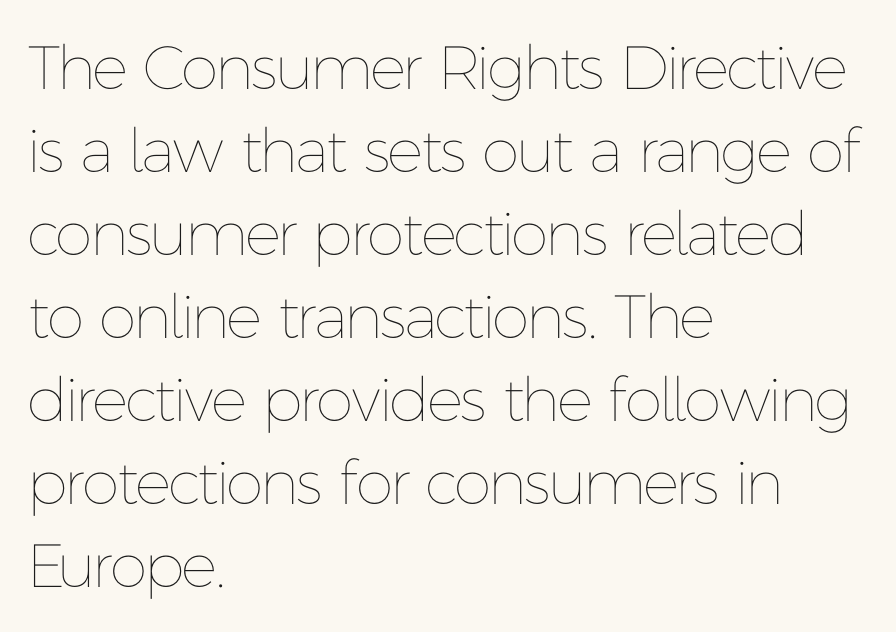
The specimen reads as upright at a glance. Is the type heavy? It reads as light-to-regular instead. The rendering uses natural spacing where letterforms have individual widths. Left-aligned paragraph, ragged on the right. The face used here is rendered with its standard letterfit.
